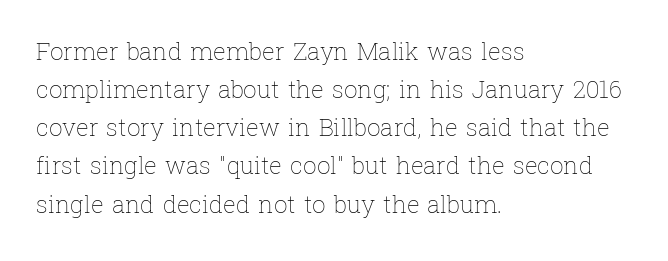
{"italic": "no", "bold": "no", "underline": "no", "align": "left", "line_spacing": "normal", "line_spacing_ratio": 1.59, "letter_spacing": "normal", "letter_spacing_em": 0.0, "glyph_px": 24}
